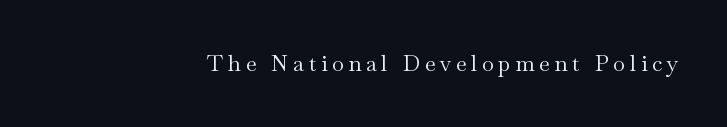
Q: Is the text bold? A: No.
Q: Is the text italic (slanted)? A: No, it is upright.
Q: Is the text underlined? A: No.
Q: How is the paragraph aligned? A: Right-aligned.
Q: Is the spacing between letters normal or unusually wide? A: Unusually wide.
